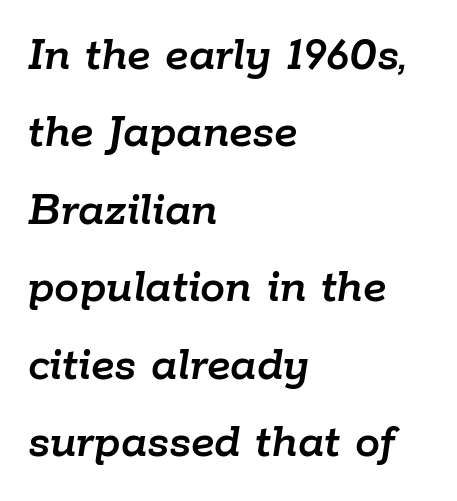
The image shows 50 px text type, italic (leaning right); set left-aligned, normal line spacing (1.55x), normal letter spacing, not underlined; low stroke contrast and a medium x-height.
